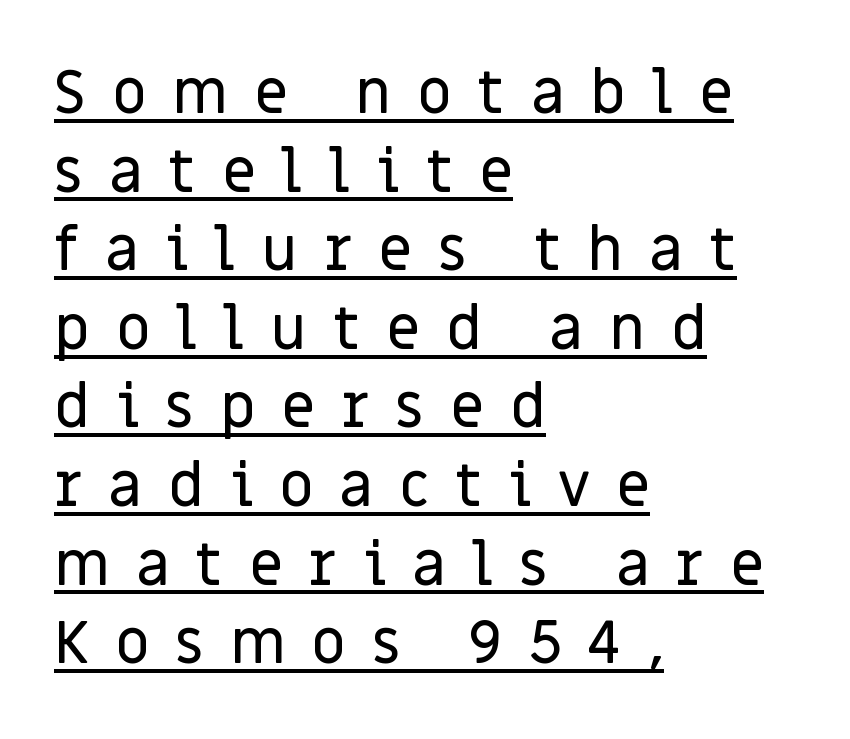
Q: Is the text italic (slanted)? A: No, it is upright.
Q: Is the typeface a serif or a sans-serif typeface? A: Sans-serif.
Q: Is the text underlined? A: Yes.
Q: How is the paragraph aligned? A: Left-aligned.
Q: Is the spacing between letters normal or unusually wide? A: Unusually wide.
Q: Is the spacing between lines tight, normal or loose? A: Normal.
Q: Width (condensed, normal, or wide)? A: Normal.
Q: Stroke contrast? A: Low.
Q: x-height? A: Large.
Q: Monospaced? A: No.
